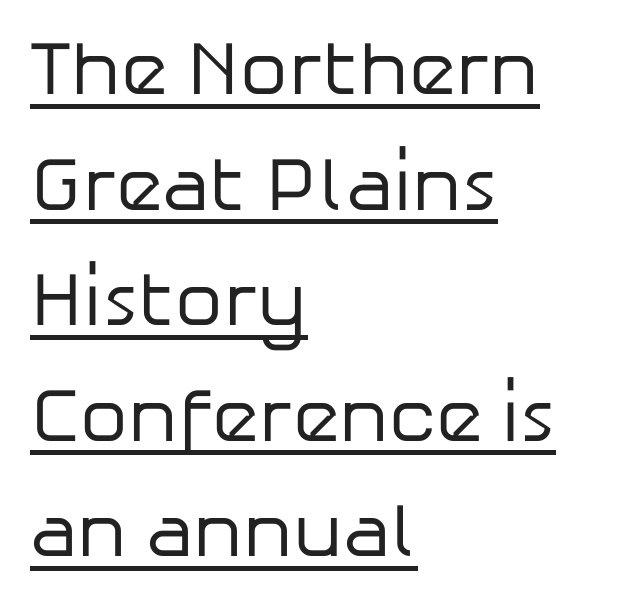
{"serif": "no", "italic": "no", "bold": "no", "weight": "regular", "width": "normal", "stroke_contrast": "low", "x_height": "medium", "monospaced": "no", "underline": "yes", "align": "left", "line_spacing": "normal", "line_spacing_ratio": 1.52, "letter_spacing": "normal", "letter_spacing_em": 0.0, "glyph_px": 76}
